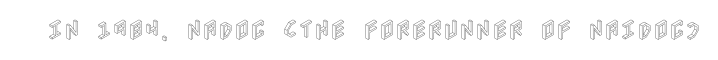
Q: Is the text italic (slanted)? A: No, it is upright.
Q: Is the text underlined? A: No.
Q: Is the spacing between letters normal or unusually wide? A: Normal.
